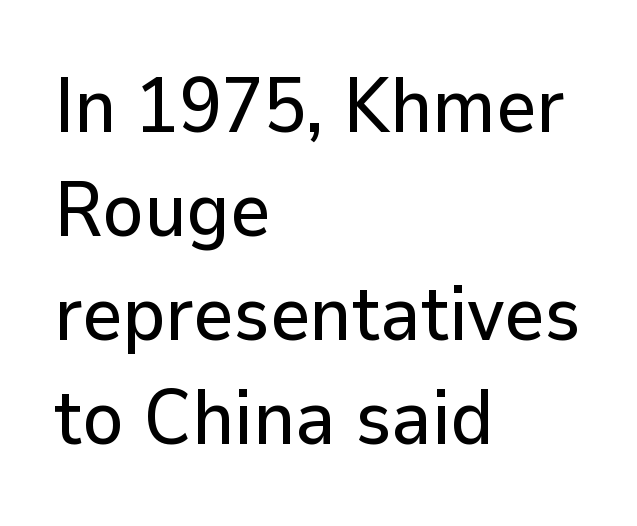
The image shows 77 px sans-serif type, upright; set left-aligned, normal line spacing (1.35x), normal letter spacing, not underlined; low stroke contrast and a medium x-height.
